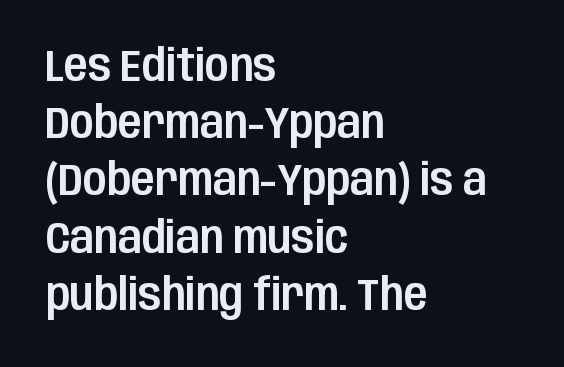
Q: Is the text italic (slanted)? A: No, it is upright.
Q: Is the typeface a serif or a sans-serif typeface? A: Sans-serif.
Q: Is the text underlined? A: No.
Q: How is the paragraph aligned? A: Left-aligned.
Q: Is the spacing between letters normal or unusually wide? A: Normal.
Q: Is the spacing between lines tight, normal or loose? A: Normal.
Q: Width (condensed, normal, or wide)? A: Condensed.
Q: Stroke contrast? A: Low.
Q: x-height? A: Large.
Q: Monospaced? A: No.
